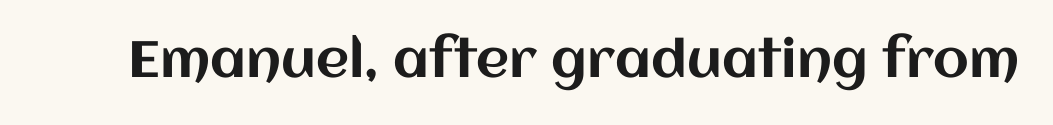
Spacing verdict: proportional, widths tailored to each character. The letters sit at their default tracking, neither squeezed nor spread. Any mark beneath the type? The region is blank. The specimen reads as upright at a glance.
